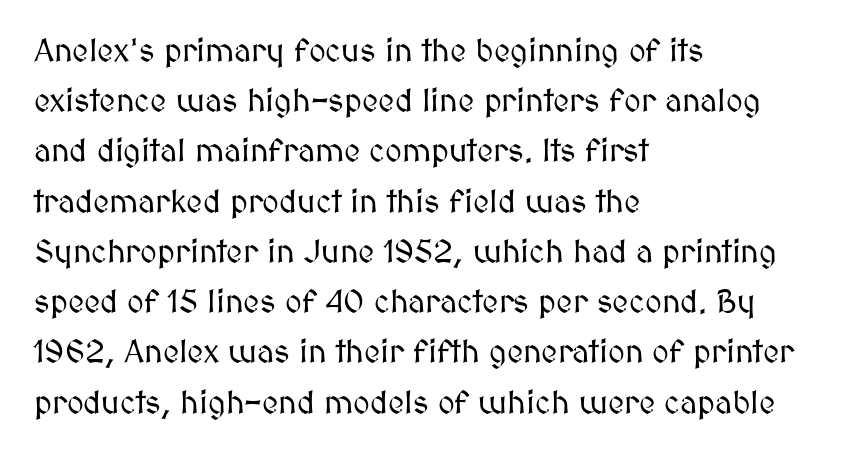
The rendering anchors every line to the left-hand side. You can tell it's not italic because the verticals are truly vertical. Lines of text with bare space underneath. Successive baselines arrive at the customary interval. Do the characters align in a grid? No, the font is proportional.
